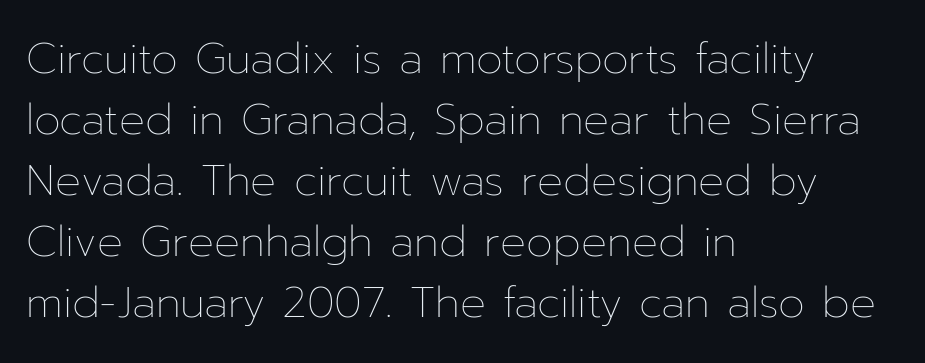
{"italic": "no", "bold": "no", "weight": "thin", "width": "normal", "stroke_contrast": "low", "x_height": "medium", "monospaced": "no", "underline": "no", "align": "left", "line_spacing": "normal", "line_spacing_ratio": 1.42, "letter_spacing": "normal", "letter_spacing_em": 0.0, "glyph_px": 43}
